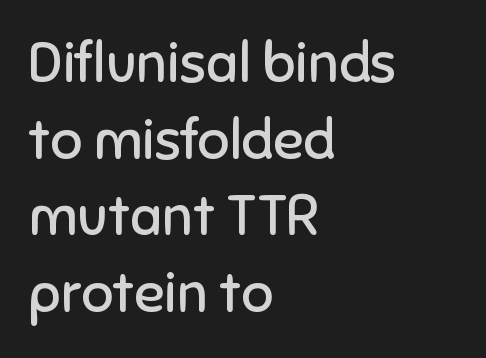
{"serif": "no", "italic": "no", "bold": "no", "weight": "regular", "width": "normal", "stroke_contrast": "low", "x_height": "medium", "monospaced": "no", "underline": "no", "align": "left", "line_spacing": "normal", "line_spacing_ratio": 1.37, "letter_spacing": "normal", "letter_spacing_em": 0.0, "glyph_px": 56}
